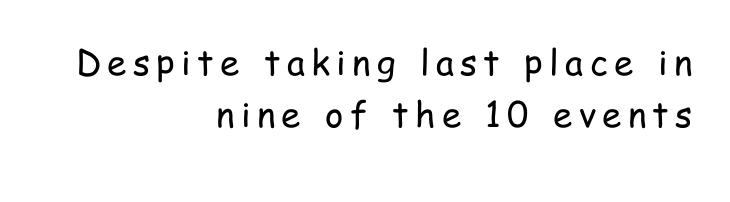
Q: Is the text bold? A: No.
Q: Is the text italic (slanted)? A: No, it is upright.
Q: Is the typeface a serif or a sans-serif typeface? A: Sans-serif.
Q: Is the text underlined? A: No.
Q: How is the paragraph aligned? A: Right-aligned.
Q: Is the spacing between lines tight, normal or loose? A: Normal.
Q: Width (condensed, normal, or wide)? A: Condensed.
Q: Stroke contrast? A: Low.
Q: x-height? A: Medium.
Q: Monospaced? A: No.
